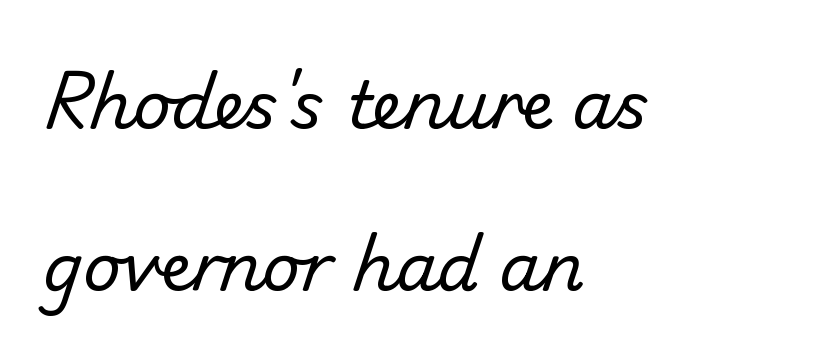
{"serif": "no", "bold": "no", "weight": "regular", "width": "normal", "stroke_contrast": "low", "x_height": "small", "monospaced": "no", "underline": "no", "align": "left", "line_spacing": "loose", "line_spacing_ratio": 2.46, "letter_spacing": "normal", "letter_spacing_em": 0.0, "glyph_px": 66}
